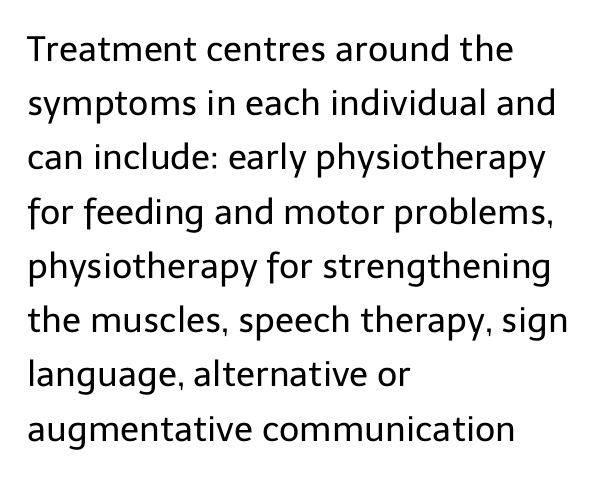
Q: Is the text bold? A: No.
Q: Is the text italic (slanted)? A: No, it is upright.
Q: Is the typeface a serif or a sans-serif typeface? A: Sans-serif.
Q: Is the text underlined? A: No.
Q: How is the paragraph aligned? A: Left-aligned.
Q: Is the spacing between letters normal or unusually wide? A: Normal.
Q: Is the spacing between lines tight, normal or loose? A: Normal.
Q: Width (condensed, normal, or wide)? A: Normal.
Q: Stroke contrast? A: Low.
Q: x-height? A: Medium.
Q: Monospaced? A: No.
